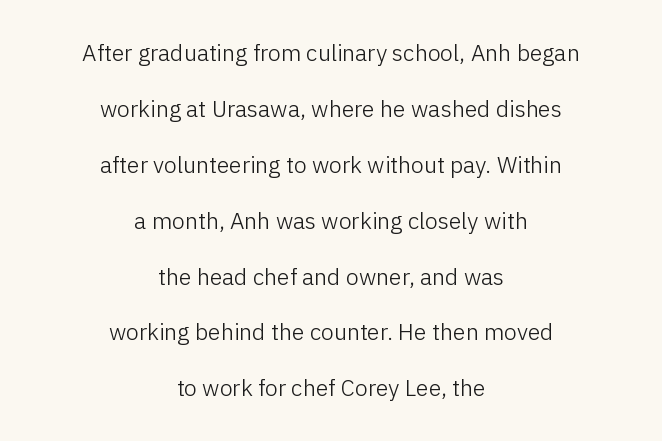
Does the leading feel generous? Absolutely, it's lavish. This is the regular roman posture of the typeface. Rule under the text: the space is simply empty. Think standard paragraph weight, or any step lighter than that. How are the letters spaced? Ordinarily, with no added tracking. The passage is arranged like a title page — every line centered.
